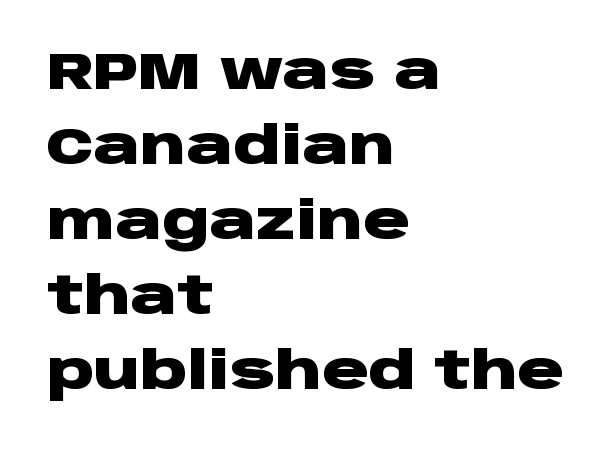
The image shows 52 px heavy, wide sans-serif type, upright; set left-aligned, normal line spacing (1.44x), normal letter spacing, not underlined; low stroke contrast and a large x-height.
